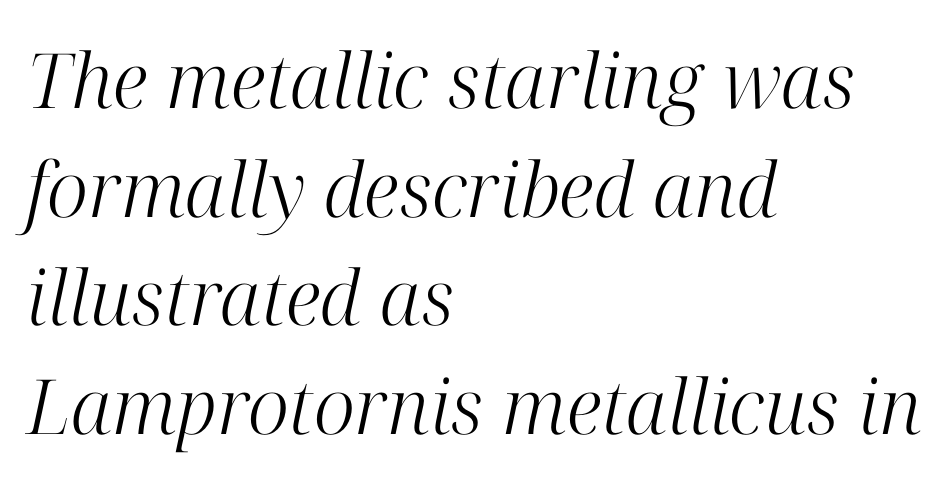
Q: Is the text bold? A: No.
Q: Is the text italic (slanted)? A: Yes, it leans right by about 12 degrees.
Q: Is the typeface a serif or a sans-serif typeface? A: Serif.
Q: Is the text underlined? A: No.
Q: How is the paragraph aligned? A: Left-aligned.
Q: Is the spacing between letters normal or unusually wide? A: Normal.
Q: Is the spacing between lines tight, normal or loose? A: Normal.
Q: Width (condensed, normal, or wide)? A: Normal.
Q: Stroke contrast? A: High.
Q: x-height? A: Medium.
Q: Monospaced? A: No.
